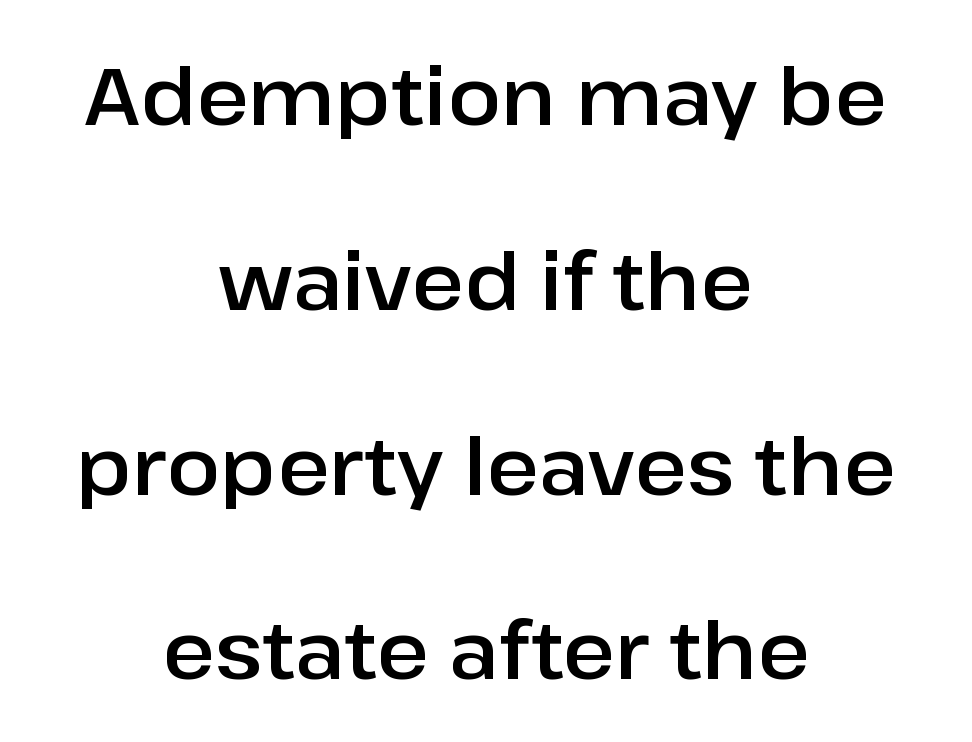
Q: Is the text italic (slanted)? A: No, it is upright.
Q: Is the typeface a serif or a sans-serif typeface? A: Sans-serif.
Q: Is the text underlined? A: No.
Q: How is the paragraph aligned? A: Centered.
Q: Is the spacing between letters normal or unusually wide? A: Normal.
Q: Is the spacing between lines tight, normal or loose? A: Loose.
Q: Width (condensed, normal, or wide)? A: Normal.
Q: Stroke contrast? A: Low.
Q: x-height? A: Medium.
Q: Monospaced? A: No.
